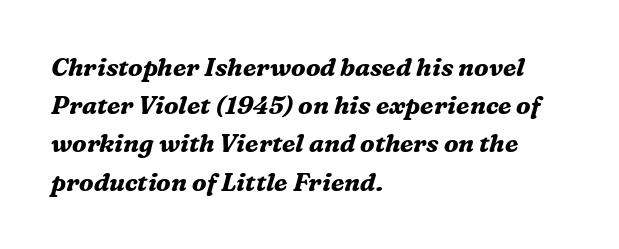
Q: Is the text bold? A: Yes.
Q: Is the text italic (slanted)? A: Yes, it leans right by about 16 degrees.
Q: Is the text underlined? A: No.
Q: How is the paragraph aligned? A: Left-aligned.
Q: Is the spacing between letters normal or unusually wide? A: Normal.
Q: Is the spacing between lines tight, normal or loose? A: Normal.
